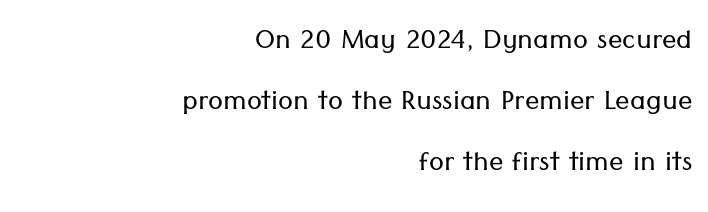
Caption: face not bold, strokes unweighted. The letters sit at their default tracking, neither squeezed nor spread. The block of text has a typical density, with ordinary space between rows. A typesetter would label this face a sans.
